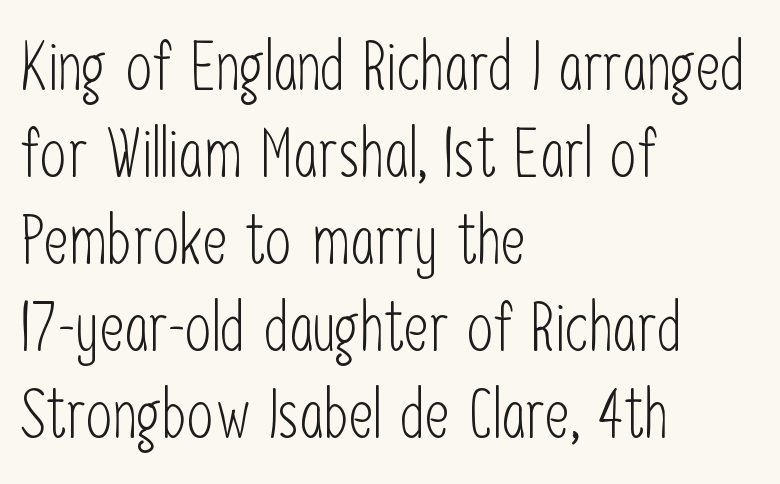
The ragged edge is on the right, which tells us the setting is flush left. Decoration check: the copy has no underline. Each word holds together tightly as a unit, with standard inter-letter gaps. If you measured baseline to baseline, you'd find a middling distance.
